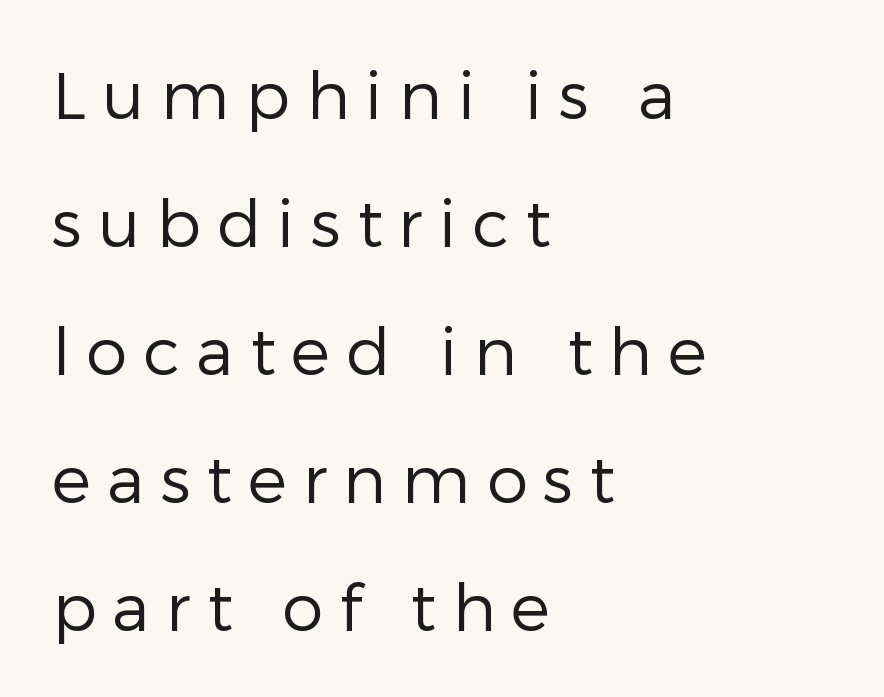
The image shows 66 px regular-weight sans-serif type, upright; set left-aligned, loose line spacing (1.94x), unusually wide letter spacing (+0.24 em), not underlined; low stroke contrast and a medium x-height.
